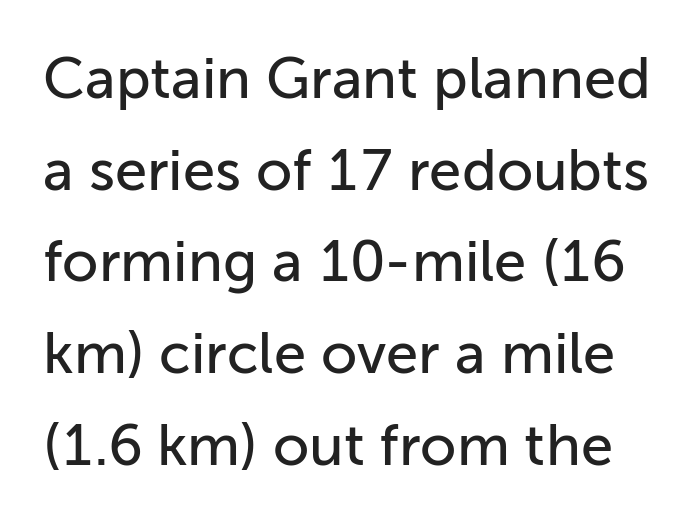
Q: Is the text italic (slanted)? A: No, it is upright.
Q: Is the typeface a serif or a sans-serif typeface? A: Sans-serif.
Q: Is the text underlined? A: No.
Q: Is the spacing between letters normal or unusually wide? A: Normal.
Q: Is the spacing between lines tight, normal or loose? A: Normal.
Q: Width (condensed, normal, or wide)? A: Normal.
Q: Stroke contrast? A: Low.
Q: x-height? A: Medium.
Q: Monospaced? A: No.
